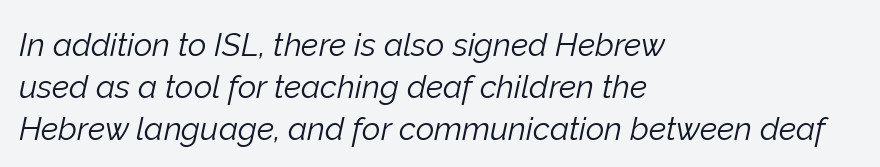
The image shows 32 px light type, italic (leaning right); set left-aligned, normal line spacing (1.31x), normal letter spacing, not underlined; low stroke contrast and a medium x-height.
